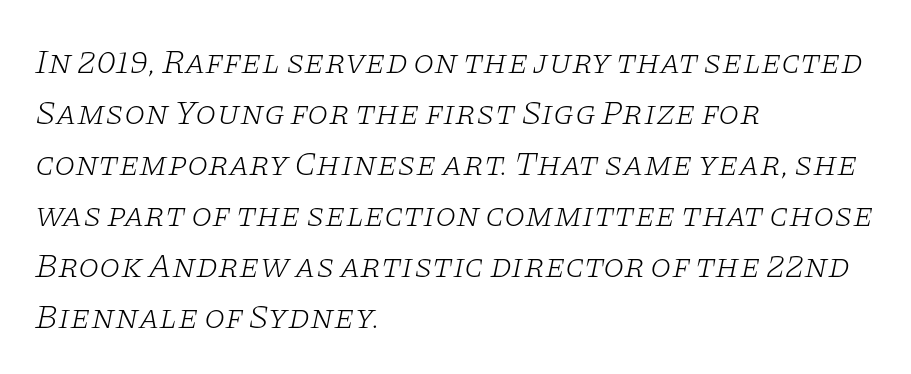
This rendering uses left alignment, leaving the right contour irregular. Font category for this specimen: serif. A quiet, ordinary-to-light weight characterises the typeface. Compared with typical body copy, the letter spacing here is the same. Proportional: the letters do not fall into vertical columns. Line spacing here is normal.
